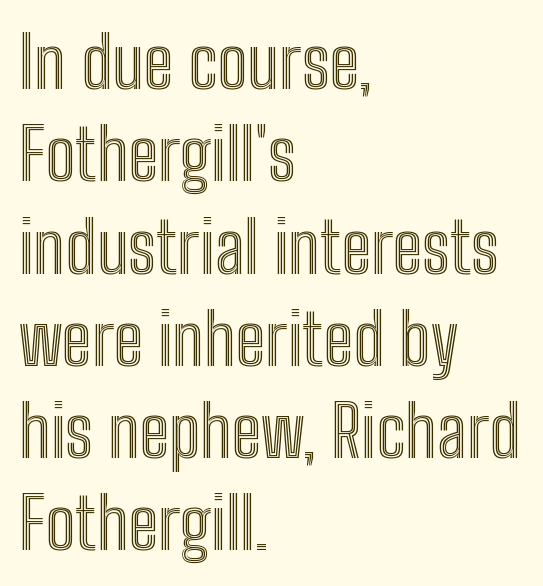
The image shows 71 px condensed type, upright; set left-aligned, normal line spacing (1.3x), normal letter spacing, not underlined; a medium x-height.
